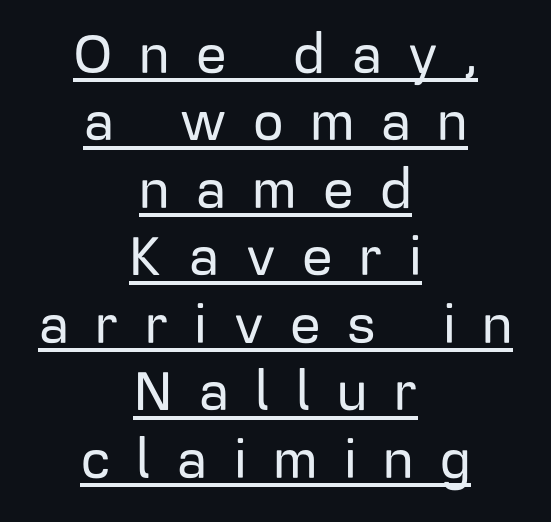
Q: Is the text italic (slanted)? A: No, it is upright.
Q: Is the typeface a serif or a sans-serif typeface? A: Sans-serif.
Q: Is the text underlined? A: Yes.
Q: How is the paragraph aligned? A: Centered.
Q: Is the spacing between letters normal or unusually wide? A: Unusually wide.
Q: Is the spacing between lines tight, normal or loose? A: Normal.
Q: Width (condensed, normal, or wide)? A: Normal.
Q: Stroke contrast? A: Low.
Q: x-height? A: Medium.
Q: Monospaced? A: No.
